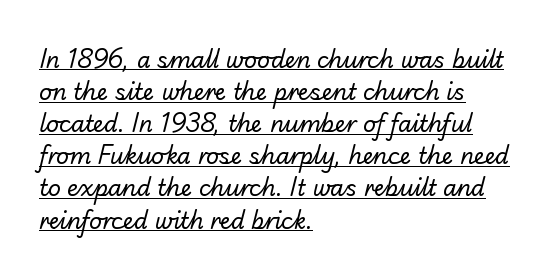
{"bold": "no", "underline": "yes", "align": "left", "line_spacing": "normal", "line_spacing_ratio": 1.46, "letter_spacing": "normal", "letter_spacing_em": 0.0, "glyph_px": 22}
